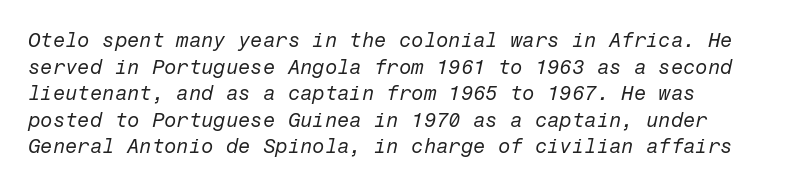
Q: Is the text bold? A: No.
Q: Is the text italic (slanted)? A: Yes, it leans right by about 12 degrees.
Q: Is the text underlined? A: No.
Q: Is the spacing between letters normal or unusually wide? A: Normal.
Q: Is the spacing between lines tight, normal or loose? A: Normal.
